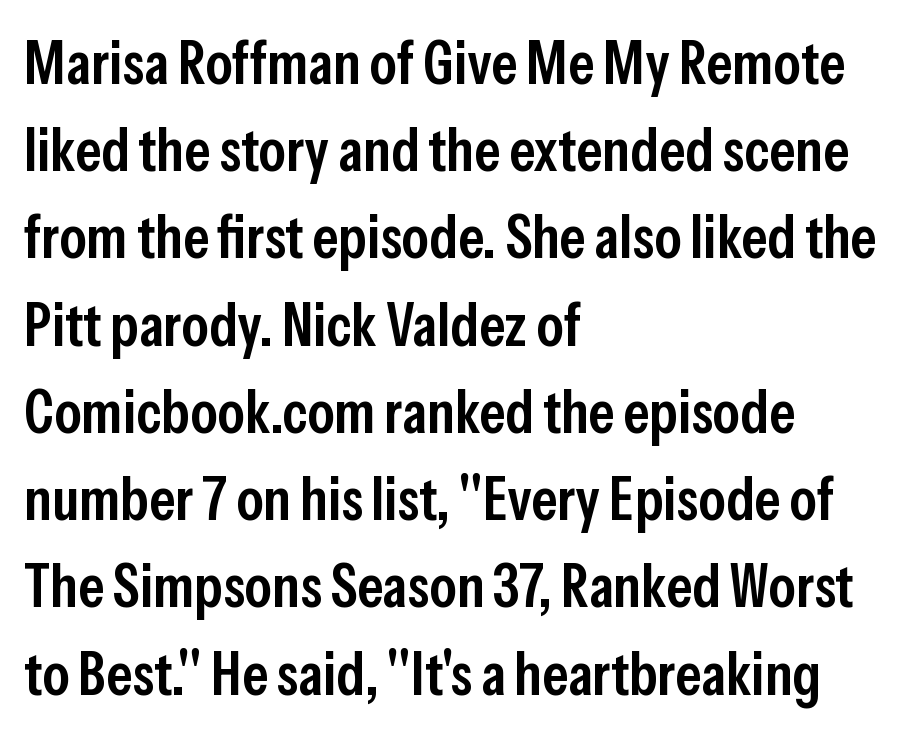
Q: Is the text bold? A: Semi-bold.
Q: Is the text italic (slanted)? A: No, it is upright.
Q: Is the typeface a serif or a sans-serif typeface? A: Sans-serif.
Q: Is the text underlined? A: No.
Q: How is the paragraph aligned? A: Left-aligned.
Q: Is the spacing between letters normal or unusually wide? A: Normal.
Q: Is the spacing between lines tight, normal or loose? A: Normal.
Q: Width (condensed, normal, or wide)? A: Condensed.
Q: Stroke contrast? A: Low.
Q: x-height? A: Medium.
Q: Monospaced? A: No.
